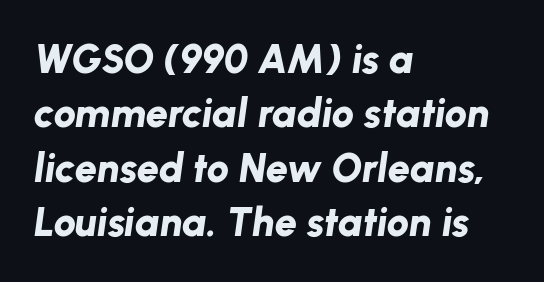
Think of a printed novel: that variable character pitch is what you see here. Look at the stroke-to-counter ratio: heavy, a bold. Each line starts at the same left margin while the right side varies. Only glyphs here, with clear space below each row. How are the letters spaced? Ordinarily, with no added tracking. Style check: oblique.
